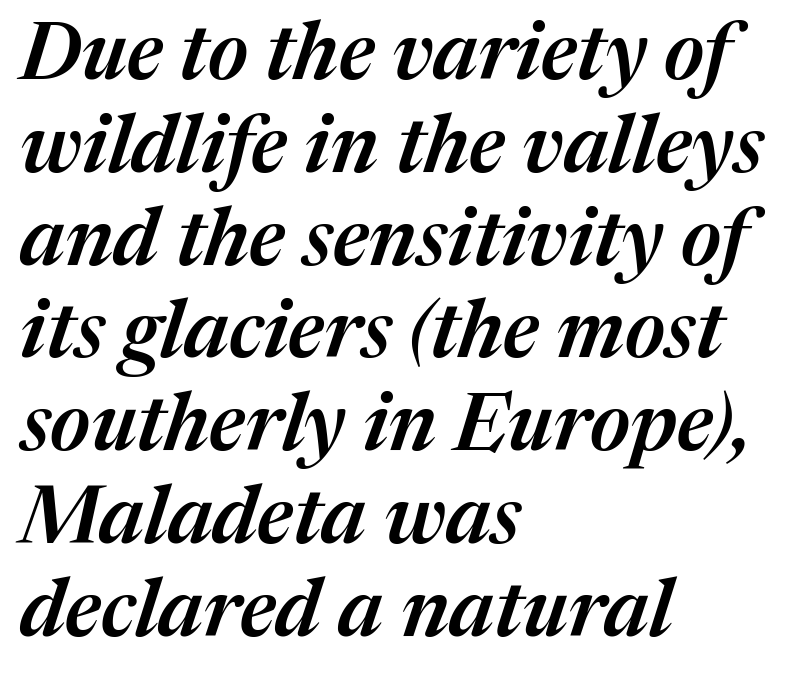
Q: Is the text bold? A: Semi-bold.
Q: Is the text italic (slanted)? A: Yes, it leans right by about 17 degrees.
Q: Is the text underlined? A: No.
Q: How is the paragraph aligned? A: Left-aligned.
Q: Is the spacing between letters normal or unusually wide? A: Normal.
Q: Width (condensed, normal, or wide)? A: Normal.
Q: Stroke contrast? A: Medium.
Q: x-height? A: Medium.
Q: Monospaced? A: No.
